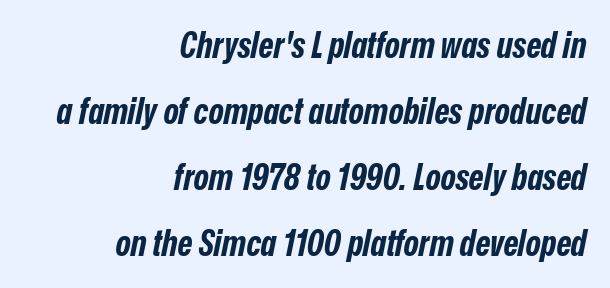
The image shows 36 px bold, condensed type, italic (leaning right); set right-aligned, line spacing 1.83x, normal letter spacing, not underlined; low stroke contrast and a medium x-height.
